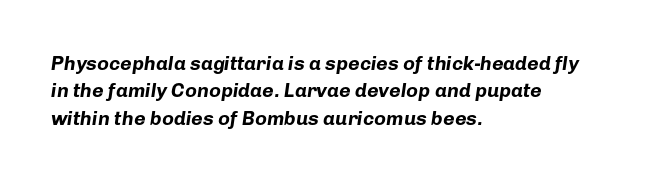
{"italic": "yes", "lean": "right", "slant_degrees": 8, "bold": "yes", "underline": "no", "align": "left", "line_spacing": "normal", "line_spacing_ratio": 1.37, "letter_spacing": "normal", "letter_spacing_em": 0.0, "glyph_px": 20}
